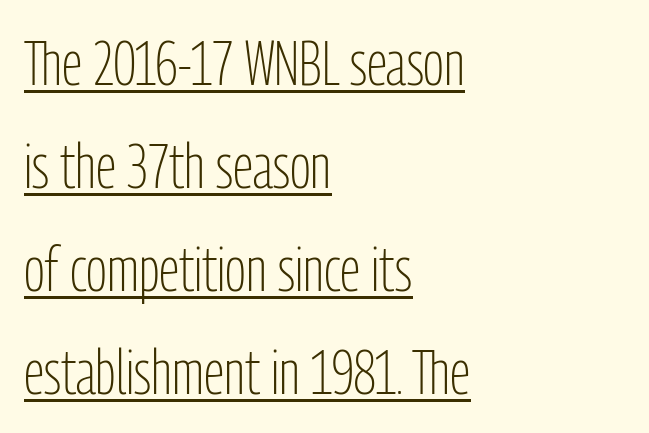
{"serif": "no", "italic": "no", "bold": "no", "weight": "light", "width": "condensed", "stroke_contrast": "low", "x_height": "medium", "monospaced": "no", "underline": "yes", "align": "left", "line_spacing": "normal", "line_spacing_ratio": 1.66, "letter_spacing": "normal", "letter_spacing_em": 0.0, "glyph_px": 62}
